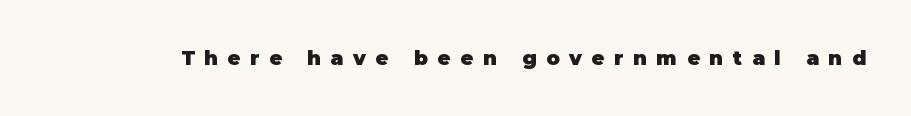
Check the space under the baseline: it is left empty. Strong, thick strokes mark this as bold type. Compared with typical body copy, the letter spacing here is much looser. The letters stand upright; this is a roman face.
